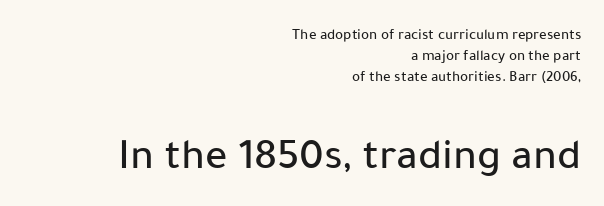
Q: Is the text italic (slanted)? A: No, it is upright.
Q: Is the typeface a serif or a sans-serif typeface? A: Sans-serif.
Q: Is the text underlined? A: No.
Q: How is the paragraph aligned? A: Right-aligned.
Q: Is the spacing between letters normal or unusually wide? A: Normal.
Q: Is the spacing between lines tight, normal or loose? A: Normal.
Q: Which block of text is set in a larger size, the first (top) or the second (bottom)? A: The second (bottom) one.
Q: Width (condensed, normal, or wide)? A: Normal.
Q: Stroke contrast? A: Low.
Q: x-height? A: Medium.
Q: Monospaced? A: No.
